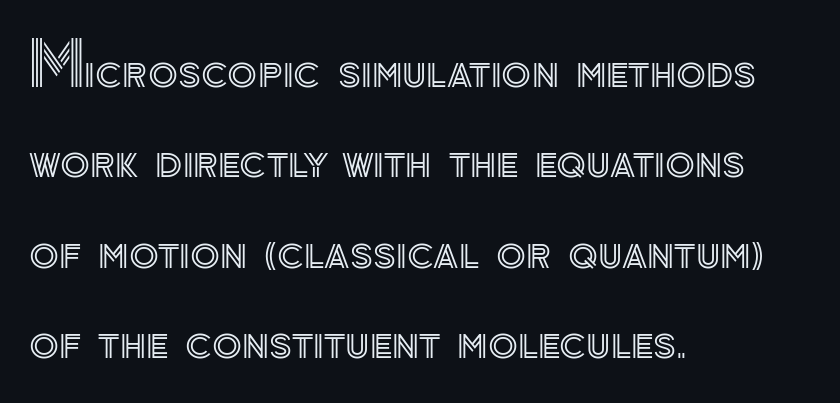
The image shows 61 px text type, upright; set left-aligned, normal line spacing (1.48x), normal letter spacing, not underlined; a small x-height.
